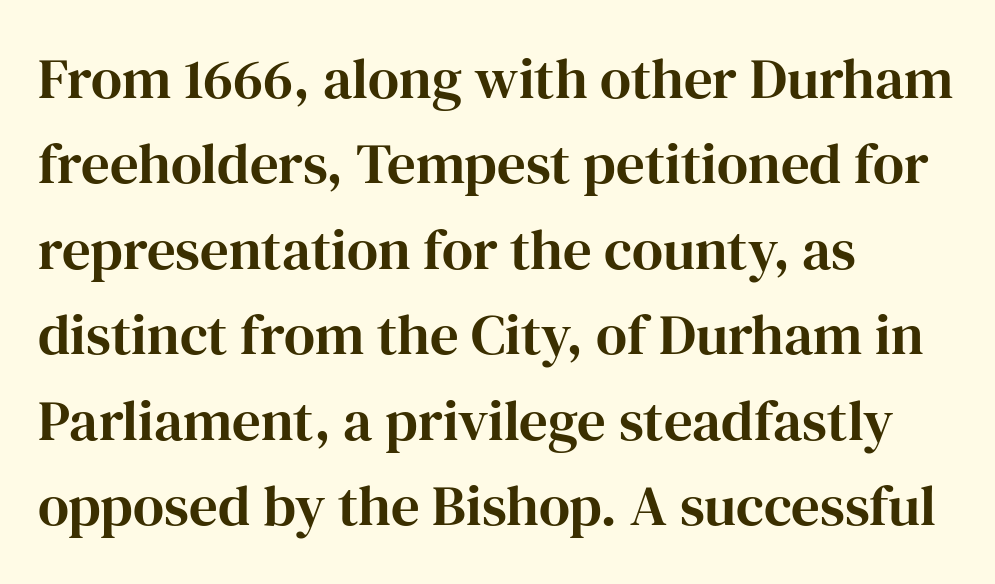
This is the regular roman posture of the typeface. The tracking reads as untouched default to a designer's eye. Proportional: the letters do not fall into vertical columns. No word sits above an underline.
